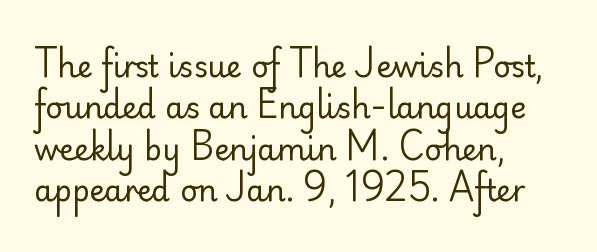
Q: Is the text bold? A: No.
Q: Is the text italic (slanted)? A: No, it is upright.
Q: Is the typeface a serif or a sans-serif typeface? A: Sans-serif.
Q: Is the text underlined? A: No.
Q: How is the paragraph aligned? A: Left-aligned.
Q: Is the spacing between letters normal or unusually wide? A: Normal.
Q: Is the spacing between lines tight, normal or loose? A: Normal.
Q: Width (condensed, normal, or wide)? A: Normal.
Q: Stroke contrast? A: Low.
Q: x-height? A: Small.
Q: Monospaced? A: No.
